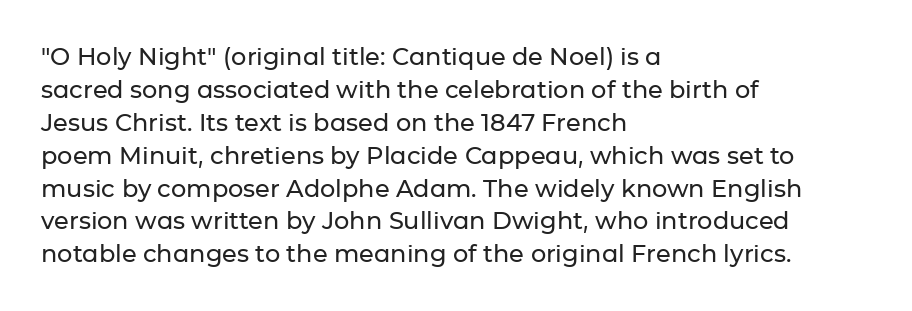
Q: Is the text italic (slanted)? A: No, it is upright.
Q: Is the text underlined? A: No.
Q: How is the paragraph aligned? A: Left-aligned.
Q: Is the spacing between letters normal or unusually wide? A: Normal.
Q: Is the spacing between lines tight, normal or loose? A: Normal.
